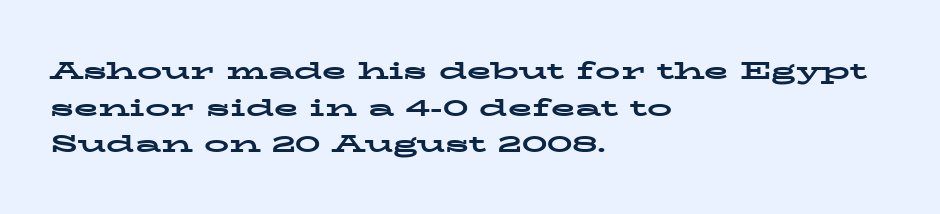
Q: Is the text bold? A: Yes.
Q: Is the text italic (slanted)? A: No, it is upright.
Q: Is the text underlined? A: No.
Q: How is the paragraph aligned? A: Left-aligned.
Q: Is the spacing between letters normal or unusually wide? A: Normal.
Q: Is the spacing between lines tight, normal or loose? A: Normal.
